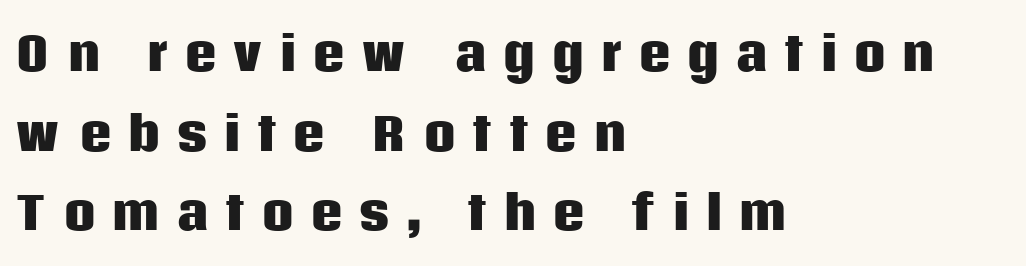
{"serif": "no", "italic": "no", "bold": "yes", "weight": "heavy", "width": "normal", "stroke_contrast": "low", "x_height": "large", "monospaced": "no", "underline": "no", "align": "left", "line_spacing_ratio": 1.77, "letter_spacing": "wide", "letter_spacing_em": 0.35, "glyph_px": 45}
